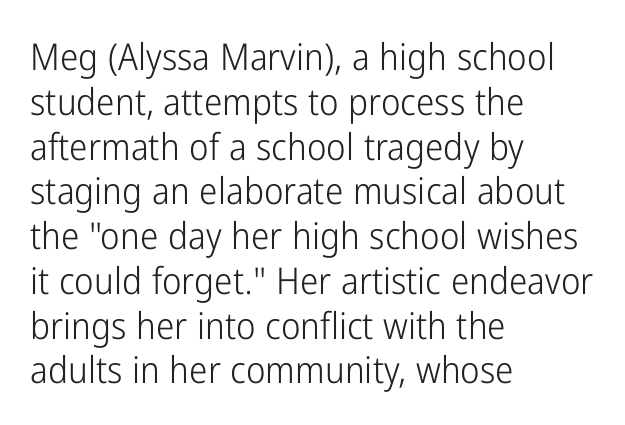
The image shows 37 px light, condensed sans-serif type, upright; set left-aligned, line spacing 1.21x, normal letter spacing, not underlined; low stroke contrast and a medium x-height.
